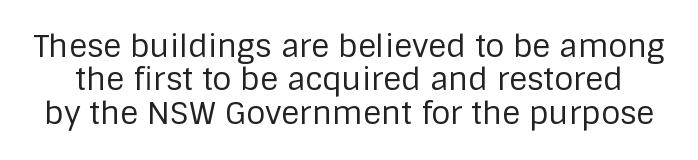
The image shows 31 px regular-weight sans-serif type, upright; set tight line spacing (1.08x), normal letter spacing, not underlined; low stroke contrast and a large x-height.
